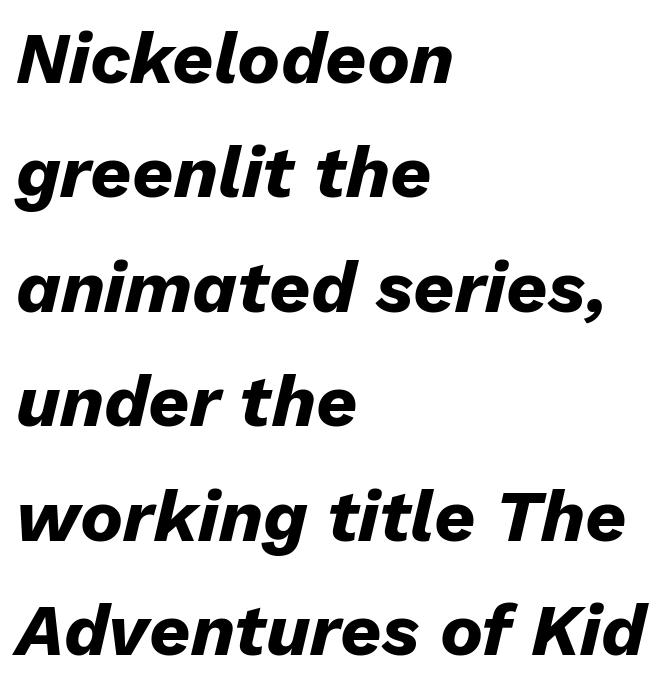
One glance says typical: line gaps are just what's usual. Typeset ragged right — the left edge is the straight one. Think of a printed novel: that variable character pitch is what you see here. The foot of each line stays bare and open. What stands out about the letter spacing? Nothing — it is the standard amount.
